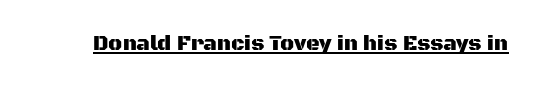
{"italic": "no", "underline": "yes", "letter_spacing": "normal", "letter_spacing_em": 0.0, "glyph_px": 21}
